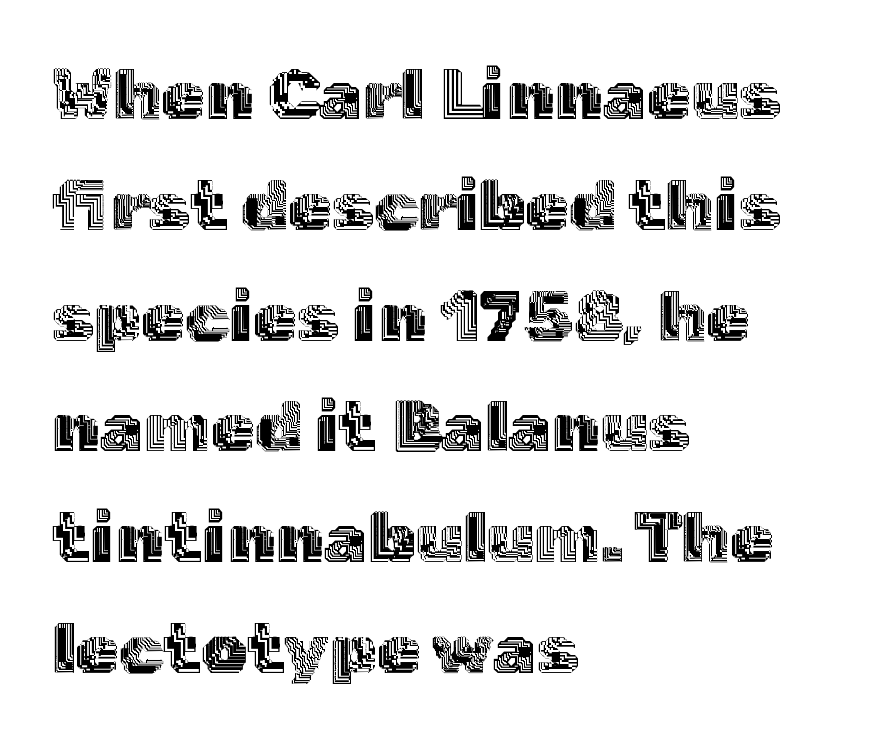
The rendering anchors every line to the left-hand side. Nobody drew a line under any word here. This block has exactly the height ordinary leading produces. Proportional: the letters do not fall into vertical columns. Nothing unusual about the tracking: characters are spaced as the font intends.
